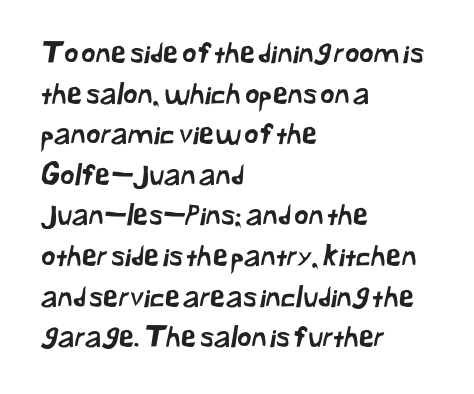
Q: Is the typeface a serif or a sans-serif typeface? A: Sans-serif.
Q: Is the text underlined? A: No.
Q: How is the paragraph aligned? A: Left-aligned.
Q: Is the spacing between letters normal or unusually wide? A: Normal.
Q: Is the spacing between lines tight, normal or loose? A: Normal.
Q: Width (condensed, normal, or wide)? A: Normal.
Q: Stroke contrast? A: Low.
Q: x-height? A: Medium.
Q: Monospaced? A: No.
